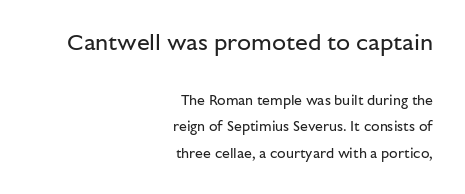
Q: Is the text bold? A: No.
Q: Is the text italic (slanted)? A: No, it is upright.
Q: Is the text underlined? A: No.
Q: How is the paragraph aligned? A: Right-aligned.
Q: Is the spacing between letters normal or unusually wide? A: Normal.
Q: Which block of text is set in a larger size, the first (top) or the second (bottom)? A: The first (top) one.
